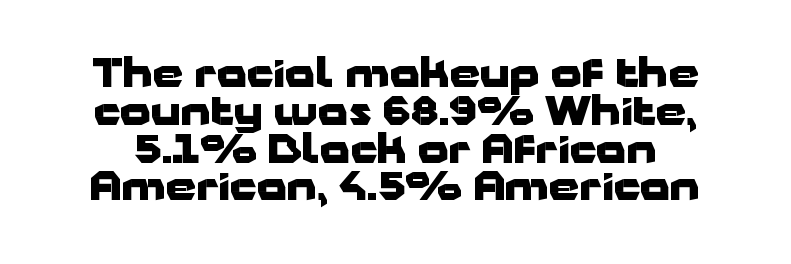
Q: Is the text bold? A: Yes.
Q: Is the text italic (slanted)? A: No, it is upright.
Q: Is the typeface a serif or a sans-serif typeface? A: Sans-serif.
Q: Is the text underlined? A: No.
Q: Is the spacing between letters normal or unusually wide? A: Normal.
Q: Is the spacing between lines tight, normal or loose? A: Tight.
Q: Width (condensed, normal, or wide)? A: Wide.
Q: Stroke contrast? A: Low.
Q: x-height? A: Medium.
Q: Monospaced? A: No.
